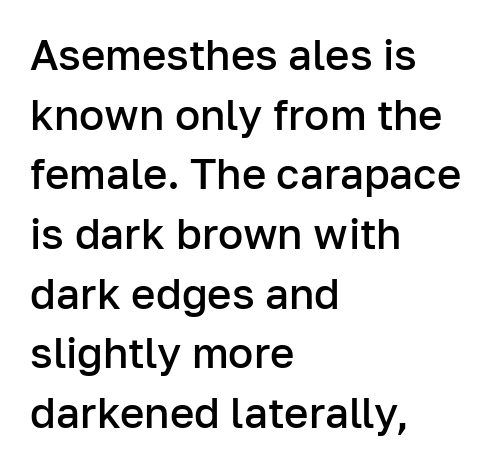
Q: Is the text bold? A: Semi-bold.
Q: Is the text italic (slanted)? A: No, it is upright.
Q: Is the typeface a serif or a sans-serif typeface? A: Sans-serif.
Q: Is the text underlined? A: No.
Q: How is the paragraph aligned? A: Left-aligned.
Q: Is the spacing between letters normal or unusually wide? A: Normal.
Q: Is the spacing between lines tight, normal or loose? A: Normal.
Q: Width (condensed, normal, or wide)? A: Normal.
Q: Stroke contrast? A: Low.
Q: x-height? A: Medium.
Q: Monospaced? A: No.
